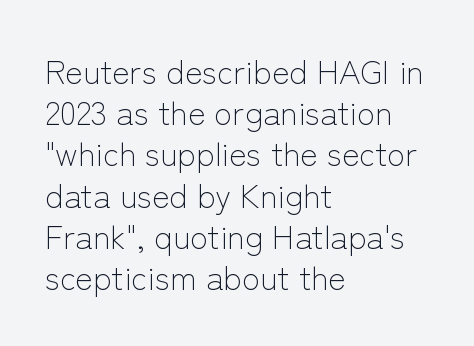
Q: Is the text bold? A: No.
Q: Is the text italic (slanted)? A: No, it is upright.
Q: Is the typeface a serif or a sans-serif typeface? A: Sans-serif.
Q: Is the text underlined? A: No.
Q: How is the paragraph aligned? A: Left-aligned.
Q: Is the spacing between letters normal or unusually wide? A: Normal.
Q: Is the spacing between lines tight, normal or loose? A: Normal.
Q: Width (condensed, normal, or wide)? A: Normal.
Q: Stroke contrast? A: Low.
Q: x-height? A: Medium.
Q: Monospaced? A: No.
